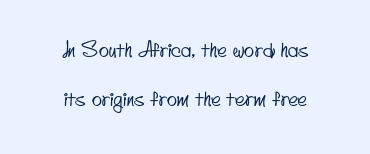
Q: Is the text underlined? A: No.
Q: How is the paragraph aligned? A: Centered.
Q: Is the spacing between letters normal or unusually wide? A: Normal.
Q: Is the spacing between lines tight, normal or loose? A: Loose.
